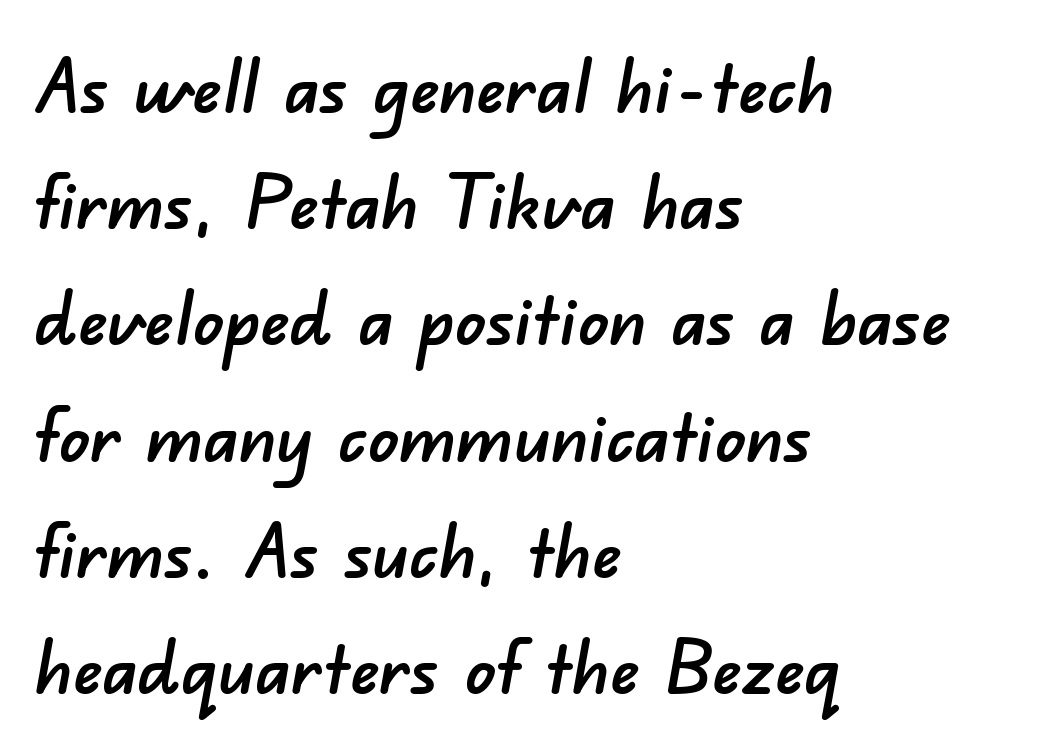
The image shows 75 px sans-serif type; set left-aligned, normal line spacing (1.55x), normal letter spacing, not underlined; low stroke contrast and a small x-height.
